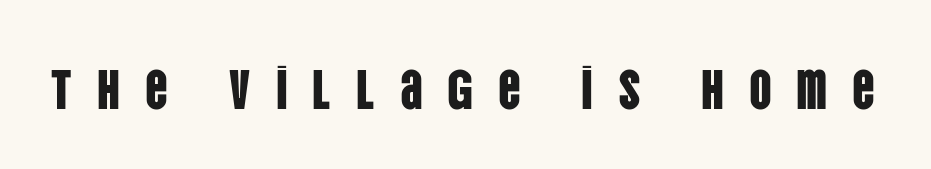
Anything drawn beneath the words? Only blank space. The letters stand upright; this is a roman face. The characters display no serif detailing; their extremities are plain. There is plenty of visible air inserted between adjacent glyphs. Looks like regular typesetting: each glyph gets only the width it needs.
